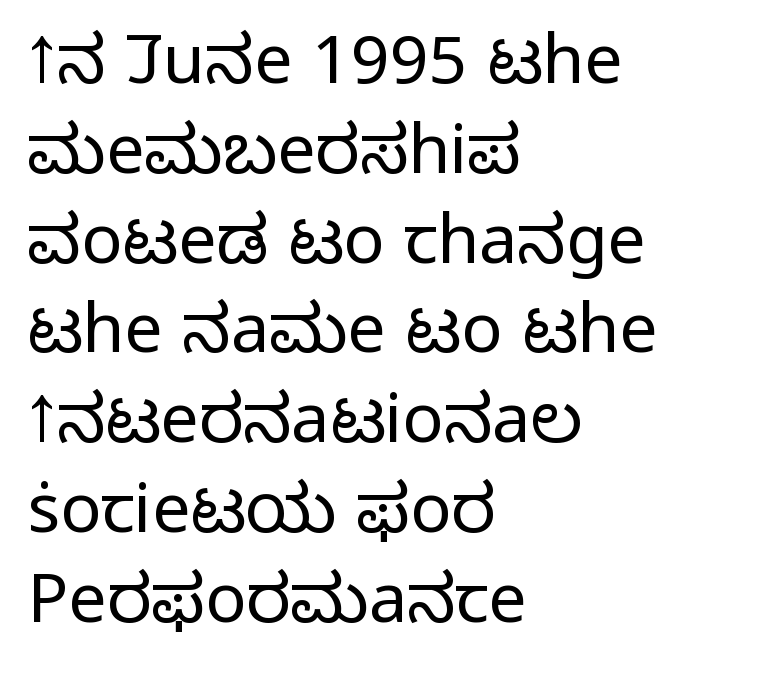
The image shows 68 px light sans-serif type, upright; set left-aligned, normal line spacing (1.32x), normal letter spacing, not underlined; low stroke contrast and a medium x-height.
